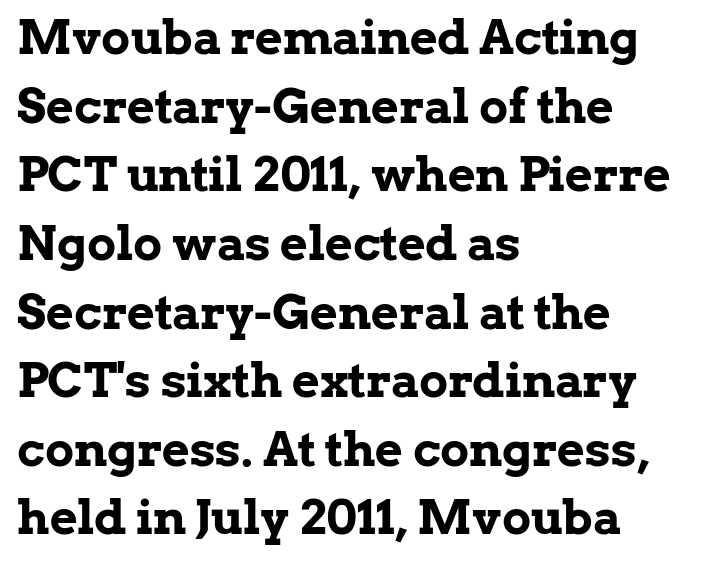
Q: Is the text bold? A: Yes.
Q: Is the text italic (slanted)? A: No, it is upright.
Q: Is the typeface a serif or a sans-serif typeface? A: Serif.
Q: Is the text underlined? A: No.
Q: How is the paragraph aligned? A: Left-aligned.
Q: Is the spacing between letters normal or unusually wide? A: Normal.
Q: Is the spacing between lines tight, normal or loose? A: Normal.
Q: Width (condensed, normal, or wide)? A: Normal.
Q: Stroke contrast? A: Low.
Q: x-height? A: Medium.
Q: Monospaced? A: No.
